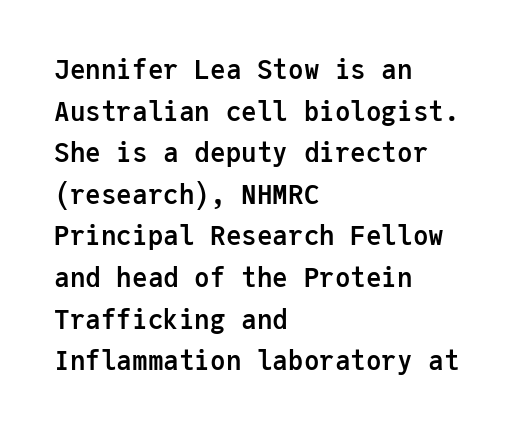
When letters stand straight like this, we call the style roman or upright. Successive baselines arrive at the customary interval. This rendering uses left alignment, leaving the right contour irregular. Notice how thick the strokes are: this is what a full bold looks like.
